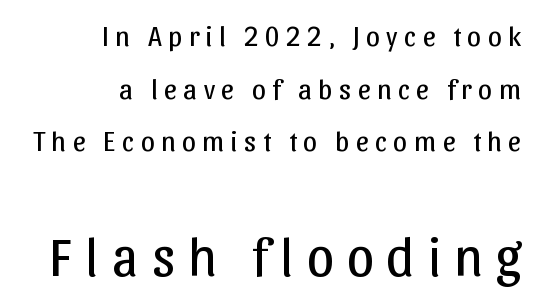
Q: Is the text bold? A: No.
Q: Is the text italic (slanted)? A: No, it is upright.
Q: Is the typeface a serif or a sans-serif typeface? A: Sans-serif.
Q: Is the text underlined? A: No.
Q: How is the paragraph aligned? A: Right-aligned.
Q: Is the spacing between letters normal or unusually wide? A: Unusually wide.
Q: Which block of text is set in a larger size, the first (top) or the second (bottom)? A: The second (bottom) one.
Q: Width (condensed, normal, or wide)? A: Normal.
Q: Stroke contrast? A: Low.
Q: x-height? A: Medium.
Q: Monospaced? A: No.
